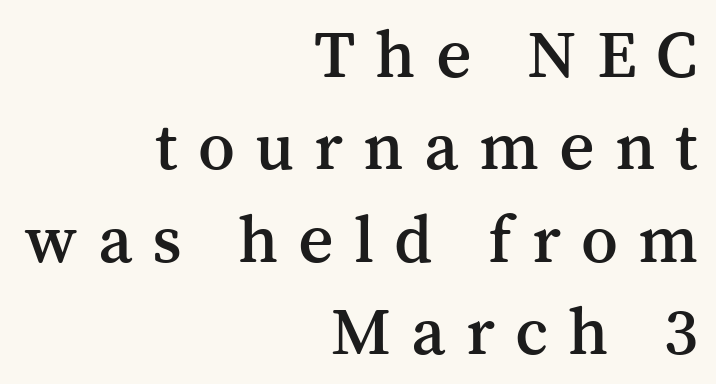
Q: Is the text italic (slanted)? A: No, it is upright.
Q: Is the typeface a serif or a sans-serif typeface? A: Serif.
Q: Is the text underlined? A: No.
Q: How is the paragraph aligned? A: Right-aligned.
Q: Is the spacing between letters normal or unusually wide? A: Unusually wide.
Q: Is the spacing between lines tight, normal or loose? A: Normal.
Q: Width (condensed, normal, or wide)? A: Normal.
Q: Stroke contrast? A: Medium.
Q: x-height? A: Medium.
Q: Monospaced? A: No.
